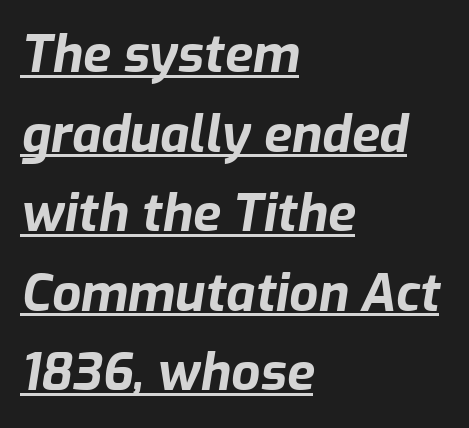
Q: Is the text bold? A: Yes.
Q: Is the text italic (slanted)? A: Yes, it leans right by about 9 degrees.
Q: Is the text underlined? A: Yes.
Q: How is the paragraph aligned? A: Left-aligned.
Q: Is the spacing between letters normal or unusually wide? A: Normal.
Q: Is the spacing between lines tight, normal or loose? A: Normal.
Q: Width (condensed, normal, or wide)? A: Normal.
Q: Stroke contrast? A: Low.
Q: x-height? A: Medium.
Q: Monospaced? A: No.
